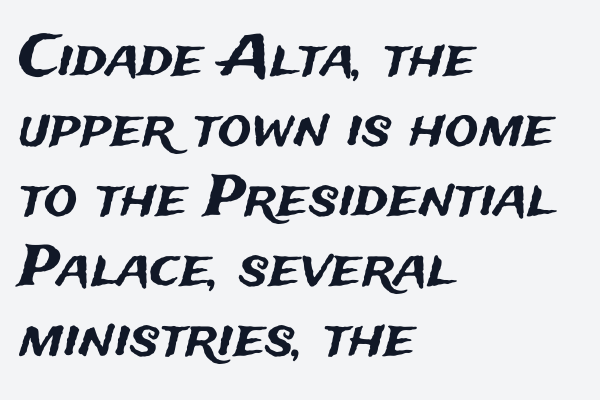
If you drew a ruler down the left edge, every line would touch it. If you measured baseline to baseline, you'd find a middling distance. Note the varied advance widths — an 'i' is clearly narrower than an 'm'. The glyphs in this specimen are sans serif. The rendering keeps characters at their native spacing.
